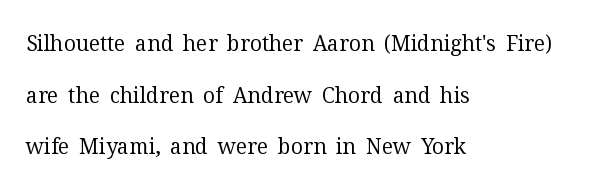
These lines were composed using upright roman letters. Heaviness? Minimal to ordinary, like unemphasized prose. Anything drawn beneath the words? Only blank space. Vertical spacing — loose.
